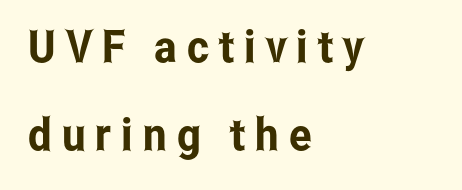
Q: Is the text italic (slanted)? A: No, it is upright.
Q: Is the typeface a serif or a sans-serif typeface? A: Sans-serif.
Q: Is the text underlined? A: No.
Q: How is the paragraph aligned? A: Left-aligned.
Q: Is the spacing between letters normal or unusually wide? A: Unusually wide.
Q: Is the spacing between lines tight, normal or loose? A: Loose.
Q: Width (condensed, normal, or wide)? A: Condensed.
Q: Stroke contrast? A: Low.
Q: x-height? A: Medium.
Q: Monospaced? A: No.
